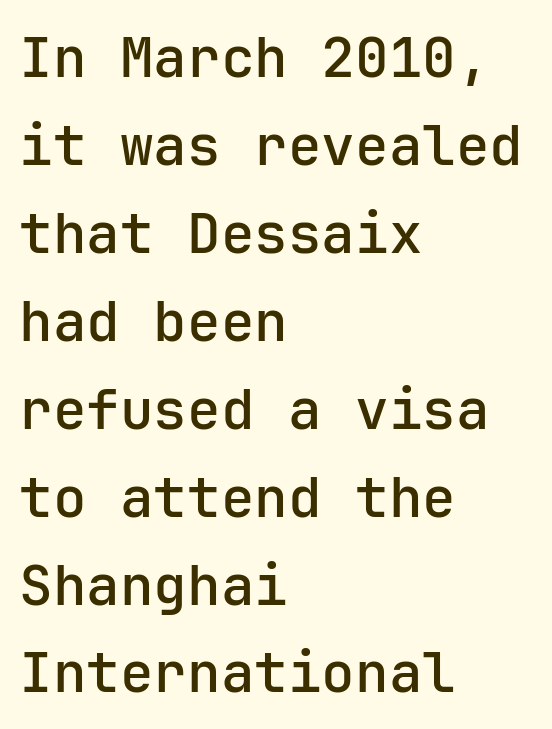
Quick note: not italic, upright. Reading down the column, the eye jumps a familiar distance to each next line. The font is running at a semibold setting, under full bold. The paragraph shown leans on its left margin. What kind of face is this? One without serifs — a sans.
